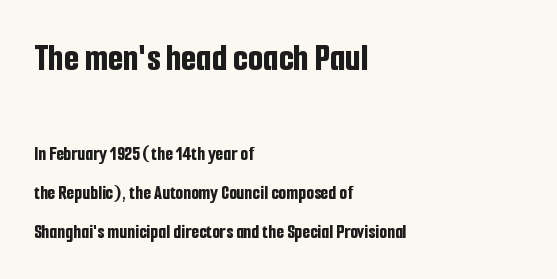
The image shows 39 px bold, condensed sans-serif type, upright; set left-aligned, loose line spacing (1.96x), normal letter spacing, not underlined; the first (top) block is 1.95x larger; low stroke contrast and a medium x-height.
